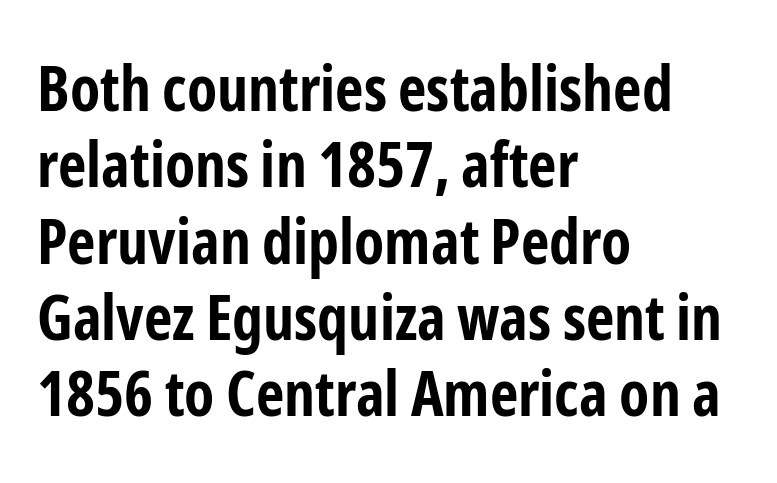
Q: Is the text bold? A: Yes.
Q: Is the text italic (slanted)? A: No, it is upright.
Q: Is the typeface a serif or a sans-serif typeface? A: Sans-serif.
Q: Is the text underlined? A: No.
Q: How is the paragraph aligned? A: Left-aligned.
Q: Is the spacing between letters normal or unusually wide? A: Normal.
Q: Width (condensed, normal, or wide)? A: Condensed.
Q: Stroke contrast? A: Low.
Q: x-height? A: Medium.
Q: Monospaced? A: No.
